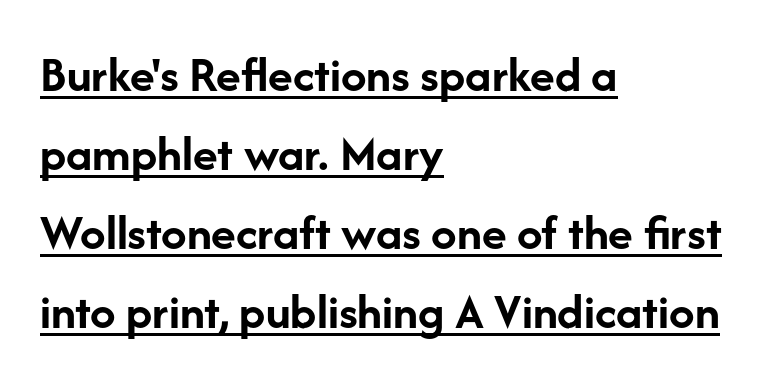
Q: Is the text bold? A: Yes.
Q: Is the text italic (slanted)? A: No, it is upright.
Q: Is the typeface a serif or a sans-serif typeface? A: Sans-serif.
Q: Is the text underlined? A: Yes.
Q: How is the paragraph aligned? A: Left-aligned.
Q: Is the spacing between letters normal or unusually wide? A: Normal.
Q: Is the spacing between lines tight, normal or loose? A: Normal.
Q: Width (condensed, normal, or wide)? A: Normal.
Q: Stroke contrast? A: Low.
Q: x-height? A: Medium.
Q: Monospaced? A: No.
